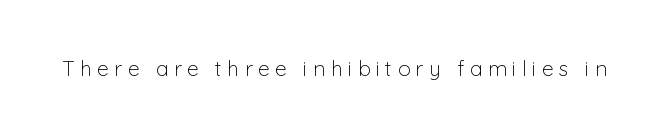
Weight: regular or lighter. Beneath every word, the page is bare. Does extra space separate the letters? Yes, quite a lot of it. Style check: upright.
